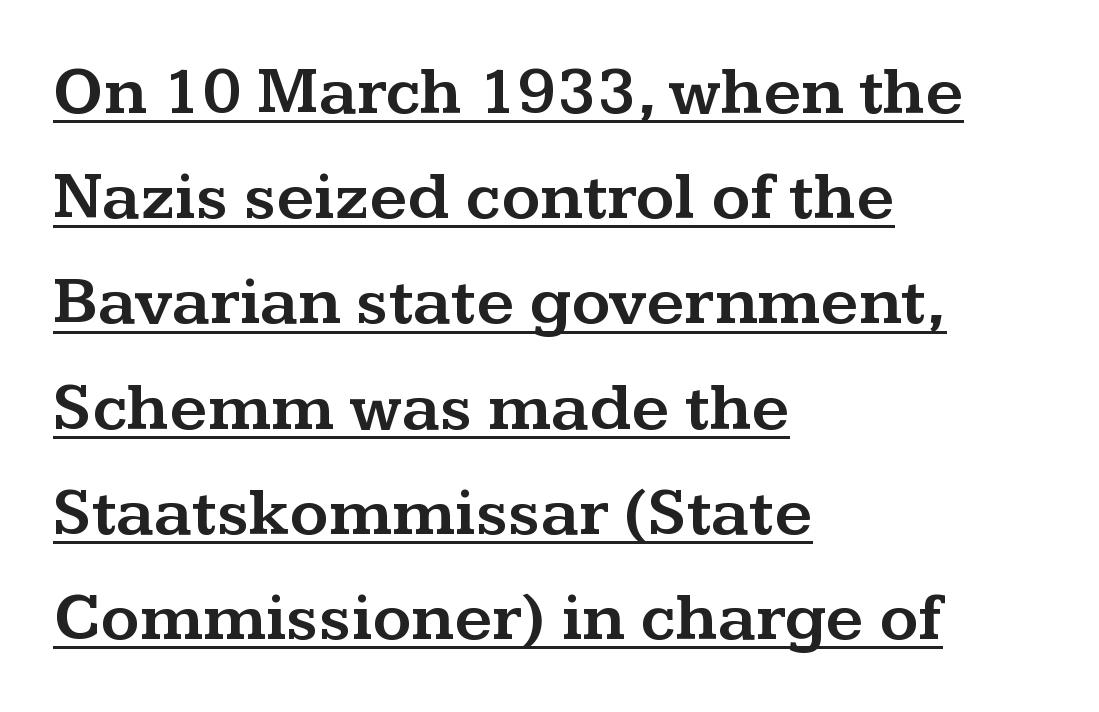
Q: Is the text italic (slanted)? A: No, it is upright.
Q: Is the typeface a serif or a sans-serif typeface? A: Serif.
Q: Is the text underlined? A: Yes.
Q: How is the paragraph aligned? A: Left-aligned.
Q: Is the spacing between letters normal or unusually wide? A: Normal.
Q: Is the spacing between lines tight, normal or loose? A: Normal.
Q: Width (condensed, normal, or wide)? A: Wide.
Q: Stroke contrast? A: Medium.
Q: x-height? A: Medium.
Q: Monospaced? A: No.
